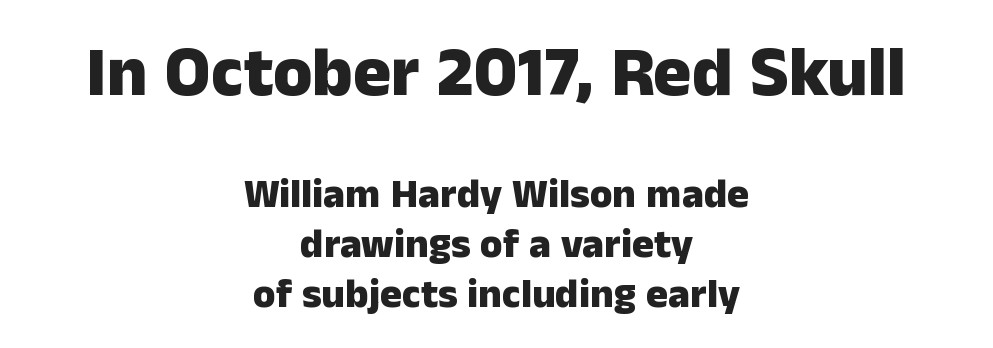
Q: Is the text bold? A: Yes.
Q: Is the text italic (slanted)? A: No, it is upright.
Q: Is the typeface a serif or a sans-serif typeface? A: Sans-serif.
Q: Is the text underlined? A: No.
Q: How is the paragraph aligned? A: Centered.
Q: Is the spacing between letters normal or unusually wide? A: Normal.
Q: Which block of text is set in a larger size, the first (top) or the second (bottom)? A: The first (top) one.
Q: Width (condensed, normal, or wide)? A: Normal.
Q: Stroke contrast? A: Low.
Q: x-height? A: Medium.
Q: Monospaced? A: No.
